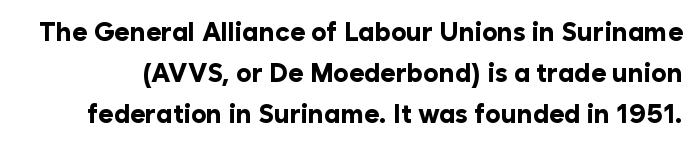
Q: Is the text bold? A: Yes.
Q: Is the text italic (slanted)? A: No, it is upright.
Q: Is the text underlined? A: No.
Q: Is the spacing between letters normal or unusually wide? A: Normal.
Q: Is the spacing between lines tight, normal or loose? A: Normal.
